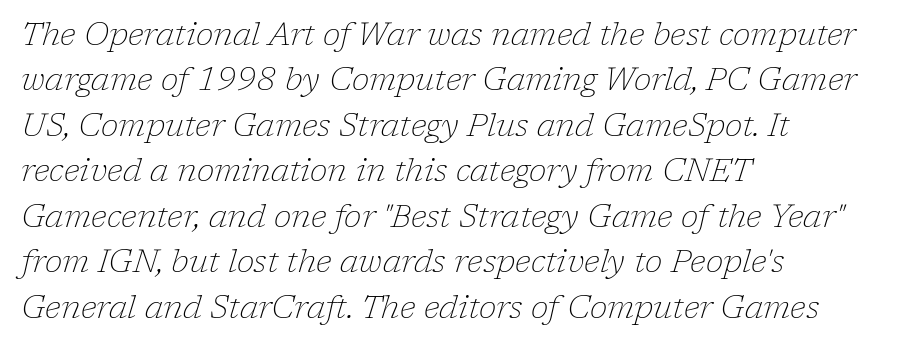
{"serif": "yes", "italic": "yes", "lean": "right", "slant_degrees": 17, "bold": "no", "weight": "thin", "width": "normal", "stroke_contrast": "low", "x_height": "medium", "monospaced": "no", "underline": "no", "align": "left", "line_spacing": "normal", "line_spacing_ratio": 1.42, "letter_spacing": "normal", "letter_spacing_em": 0.0, "glyph_px": 32}
